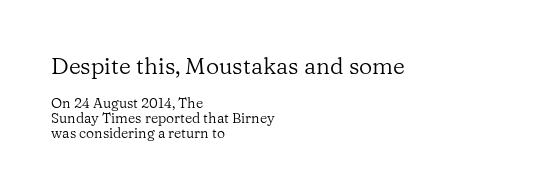
The lettering holds an erect, upright posture throughout. Descenders are the only things crossing below the line. The space between consecutive lines is stingy. If you drew a ruler down the left edge, every line would touch it.
